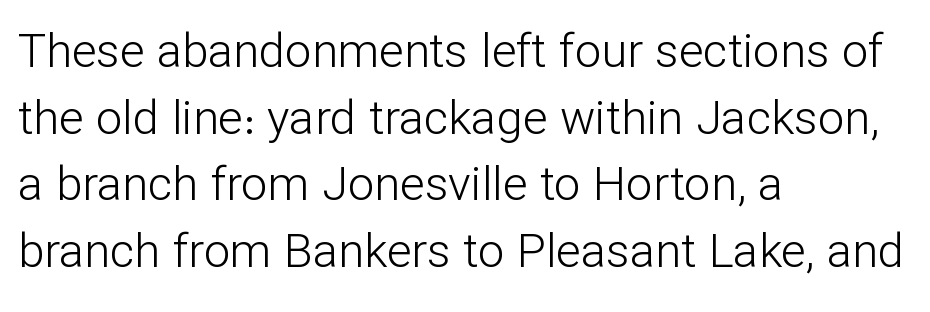
Q: Is the text bold? A: No.
Q: Is the text italic (slanted)? A: No, it is upright.
Q: Is the typeface a serif or a sans-serif typeface? A: Sans-serif.
Q: Is the text underlined? A: No.
Q: How is the paragraph aligned? A: Left-aligned.
Q: Is the spacing between letters normal or unusually wide? A: Normal.
Q: Is the spacing between lines tight, normal or loose? A: Normal.
Q: Width (condensed, normal, or wide)? A: Normal.
Q: Stroke contrast? A: Low.
Q: x-height? A: Medium.
Q: Monospaced? A: No.
